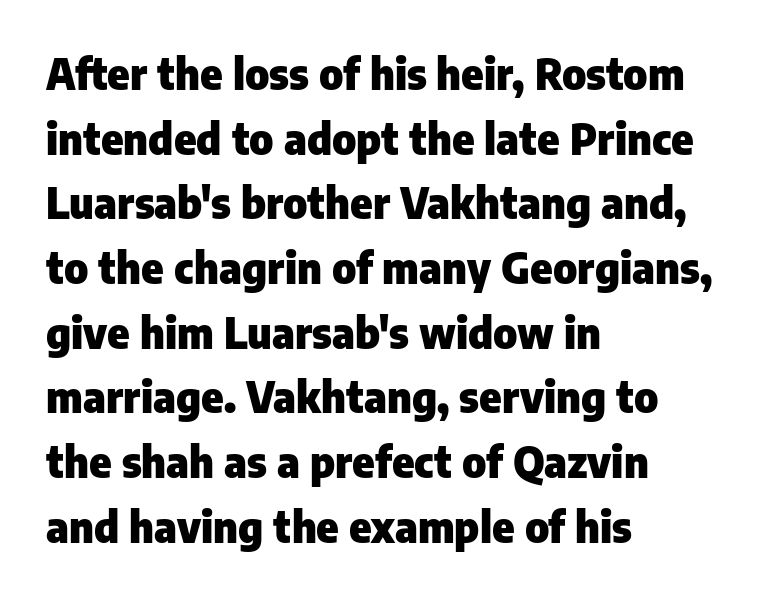
Q: Is the text bold? A: Yes.
Q: Is the text italic (slanted)? A: No, it is upright.
Q: Is the typeface a serif or a sans-serif typeface? A: Sans-serif.
Q: Is the text underlined? A: No.
Q: How is the paragraph aligned? A: Left-aligned.
Q: Is the spacing between letters normal or unusually wide? A: Normal.
Q: Is the spacing between lines tight, normal or loose? A: Normal.
Q: Width (condensed, normal, or wide)? A: Normal.
Q: Stroke contrast? A: Low.
Q: x-height? A: Medium.
Q: Monospaced? A: No.
